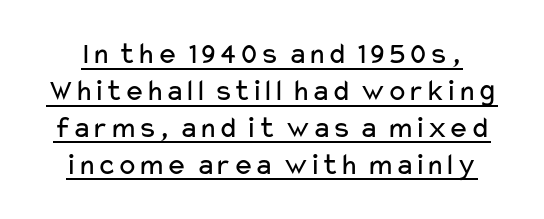
The image shows 31 px regular-weight, wide sans-serif type, upright; set line spacing 1.19x, normal letter spacing, underlined; low stroke contrast and a medium x-height.
